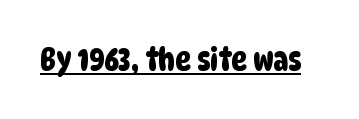
{"serif": "no", "width": "condensed", "stroke_contrast": "low", "x_height": "large", "monospaced": "no", "underline": "yes", "letter_spacing": "normal", "letter_spacing_em": 0.0, "glyph_px": 32}
